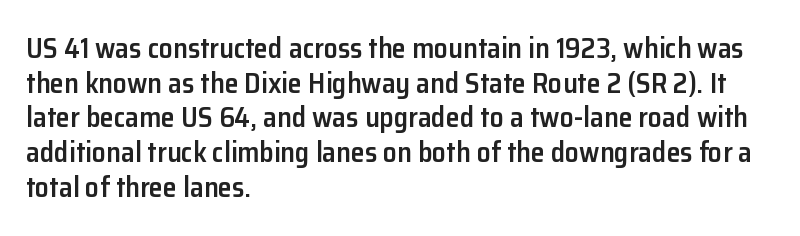
{"serif": "no", "italic": "no", "bold": "semi", "weight": "semibold", "width": "normal", "stroke_contrast": "low", "x_height": "medium", "monospaced": "no", "underline": "no", "align": "left", "line_spacing_ratio": 1.24, "letter_spacing": "normal", "letter_spacing_em": 0.0, "glyph_px": 28}
